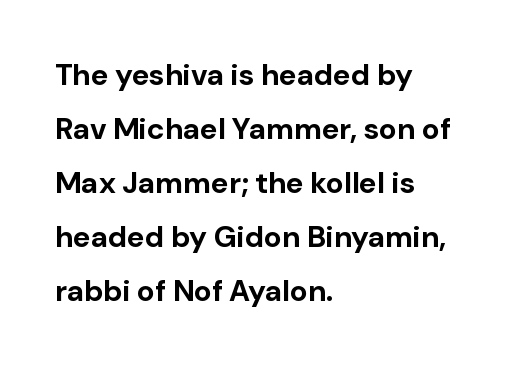
Q: Is the text bold? A: Yes.
Q: Is the text italic (slanted)? A: No, it is upright.
Q: Is the typeface a serif or a sans-serif typeface? A: Sans-serif.
Q: Is the text underlined? A: No.
Q: How is the paragraph aligned? A: Left-aligned.
Q: Is the spacing between letters normal or unusually wide? A: Normal.
Q: Width (condensed, normal, or wide)? A: Normal.
Q: Stroke contrast? A: Low.
Q: x-height? A: Medium.
Q: Monospaced? A: No.
